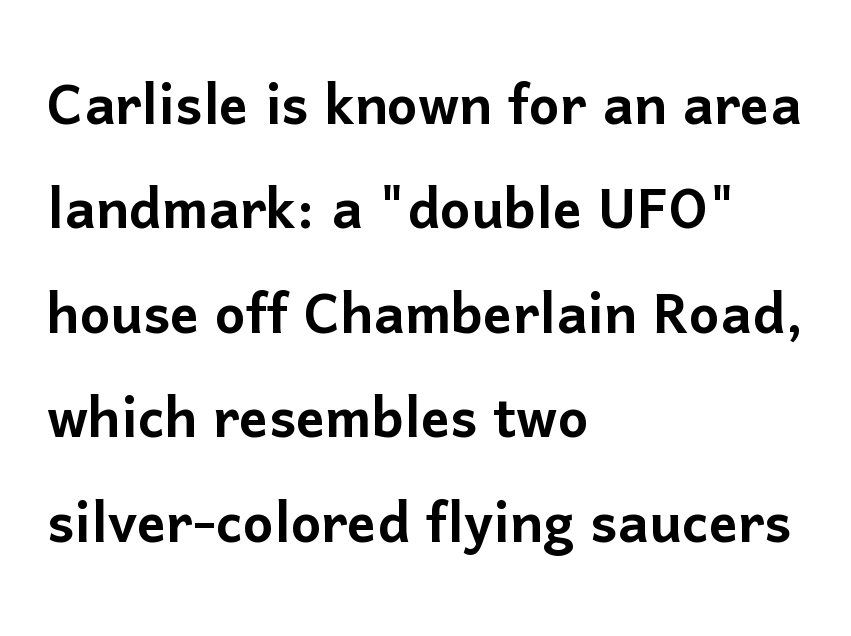
Horizontally, the lines are justified to the leading edge only. Whoever set this chose a conventional vertical rhythm. The passage shown is not underscored anywhere. Short note: letters normally spaced.
